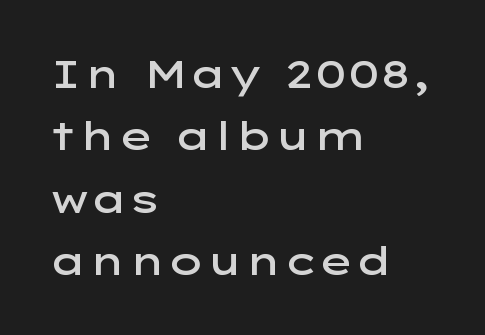
{"serif": "no", "italic": "no", "bold": "semi", "weight": "semibold", "width": "wide", "stroke_contrast": "low", "x_height": "medium", "monospaced": "no", "underline": "no", "align": "left", "line_spacing": "normal", "line_spacing_ratio": 1.6, "letter_spacing": "normal", "letter_spacing_em": 0.0, "glyph_px": 39}
